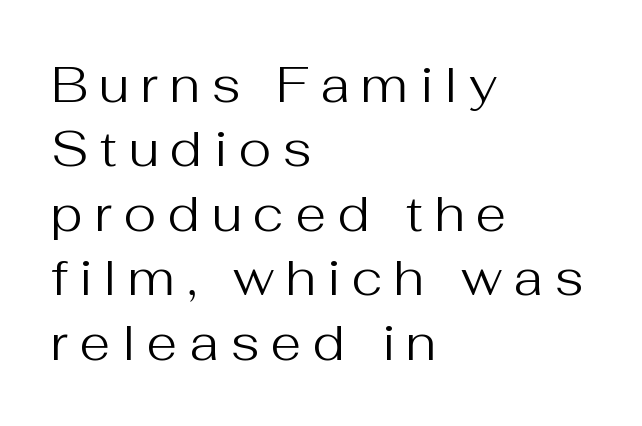
{"serif": "no", "italic": "no", "bold": "no", "weight": "regular", "width": "normal", "stroke_contrast": "medium", "x_height": "medium", "monospaced": "no", "underline": "no", "align": "left", "line_spacing": "normal", "line_spacing_ratio": 1.29, "letter_spacing": "wide", "letter_spacing_em": 0.23, "glyph_px": 50}
